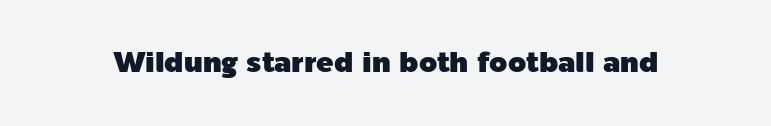
I'd call this a sans setting — the letters go barefoot. Quick note: not italic, upright. Words float on clear page, feet unadorned. Honestly, the letter spacing is just normal — you wouldn't notice it. The face used here is proportionally spaced, like ordinary book or web type.
